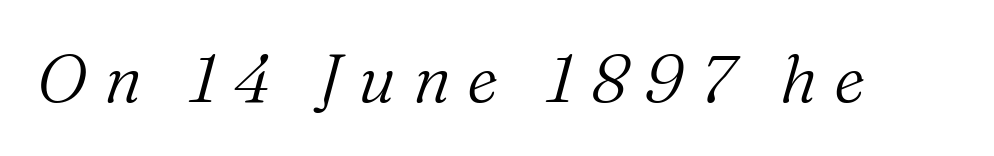
{"serif": "yes", "italic": "yes", "lean": "right", "slant_degrees": 16, "bold": "no", "weight": "light", "width": "normal", "stroke_contrast": "medium", "x_height": "medium", "monospaced": "no", "underline": "no", "letter_spacing": "wide", "letter_spacing_em": 0.25, "glyph_px": 67}
